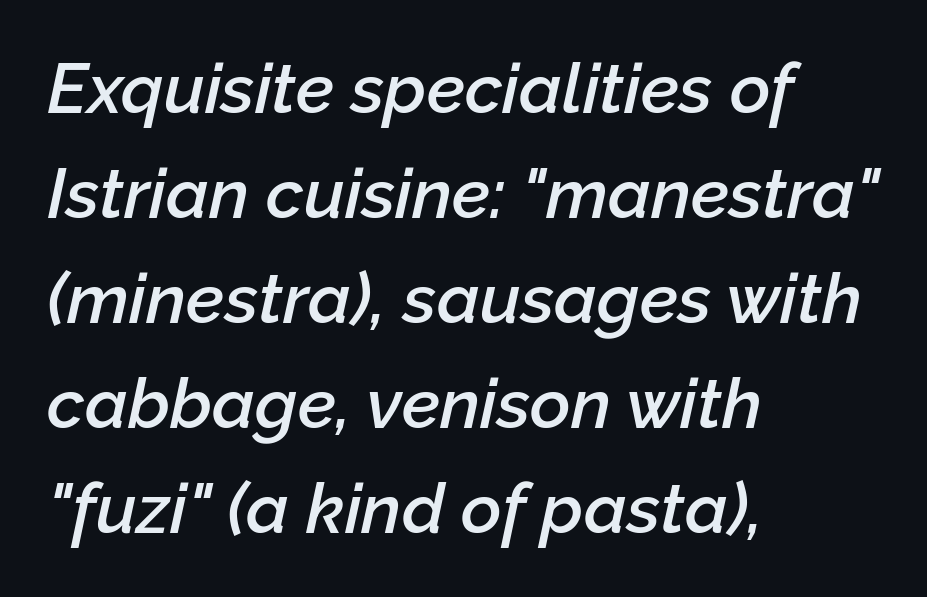
Compared with typical body copy, the letter spacing here is the same. Students, this is semibold: more ink than regular, less than bold. The glyphs look as if they've been sheared to an angle. The passage shown is typed in a proportional face where columns would drift. Interline gaps are of average width in this sample.
